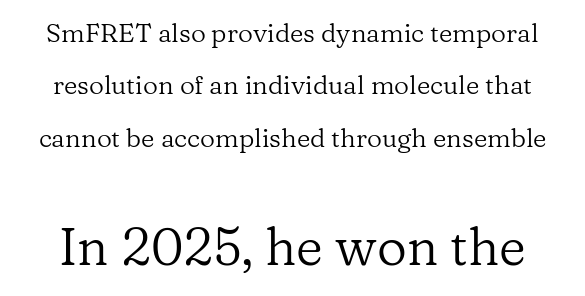
Character widths vary here, with narrow letters taking less room than wide ones. Words appear dense and cohesive because spacing is normal. Vertical strokes here are truly vertical. The face looks like a standard text weight, possibly lighter.
